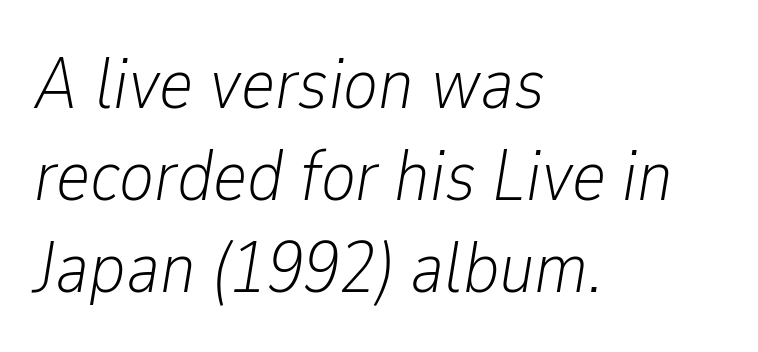
The image shows 73 px light, condensed type, italic (leaning right); set left-aligned, normal line spacing (1.26x), normal letter spacing, not underlined; low stroke contrast and a medium x-height.
